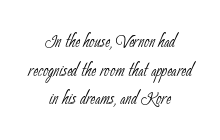
These glyphs show unthickened strokes, regular width or finer. Alignment: centered. Type without underlining. How are the letters spaced? Ordinarily, with no added tracking.
